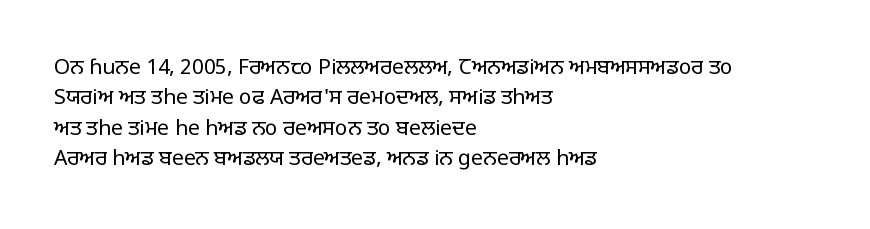
{"italic": "no", "bold": "no", "underline": "no", "align": "left", "line_spacing": "normal", "line_spacing_ratio": 1.45, "letter_spacing": "normal", "letter_spacing_em": 0.0, "glyph_px": 21}
